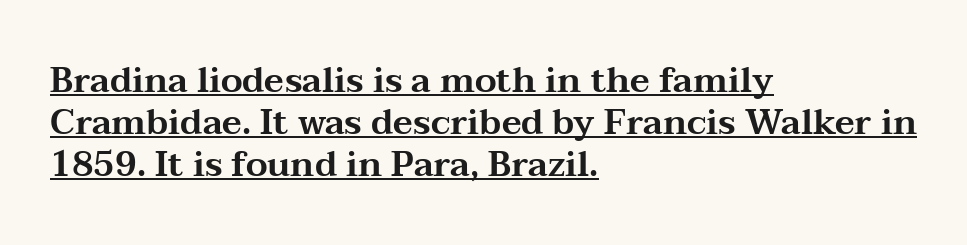
The face used here is proportionally spaced, like ordinary book or web type. Look at the bottom of the vertical strokes: they flare into serifs here. Rendered with straight, roman letterforms. Where is the straight margin? On the left. Notice how a bar underscores the lettering throughout.
